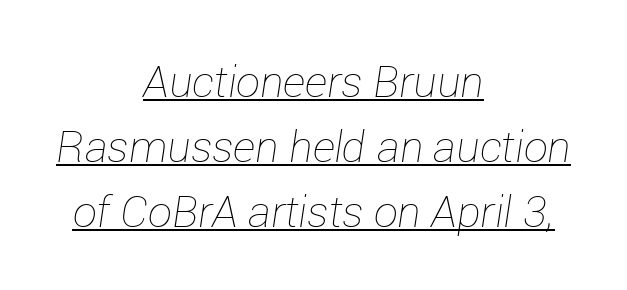
The image shows 43 px thin type, italic (leaning right); set centered, normal line spacing (1.51x), normal letter spacing, underlined; low stroke contrast and a medium x-height.
